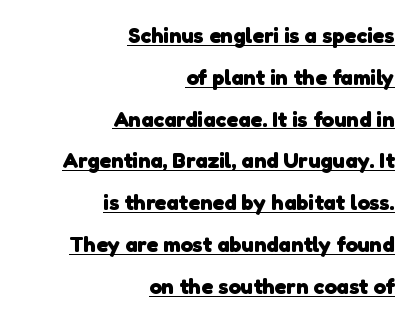
The image shows 22 px bold type; set right-aligned, loose line spacing (1.9x), normal letter spacing, underlined.
